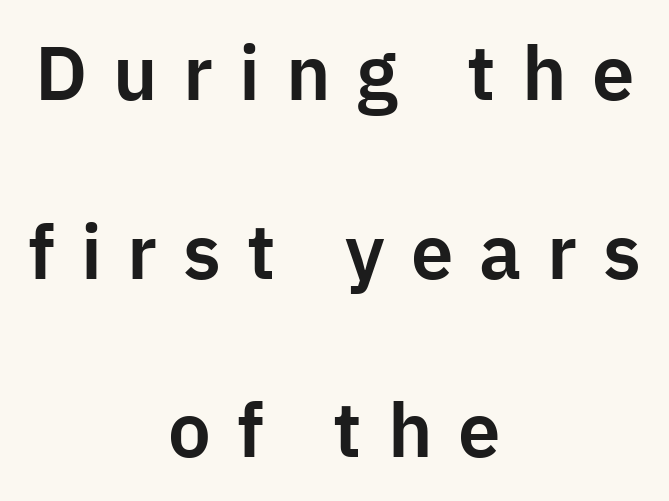
Q: Is the text italic (slanted)? A: No, it is upright.
Q: Is the typeface a serif or a sans-serif typeface? A: Sans-serif.
Q: Is the text underlined? A: No.
Q: How is the paragraph aligned? A: Centered.
Q: Is the spacing between letters normal or unusually wide? A: Unusually wide.
Q: Is the spacing between lines tight, normal or loose? A: Loose.
Q: Width (condensed, normal, or wide)? A: Normal.
Q: Stroke contrast? A: Low.
Q: x-height? A: Medium.
Q: Monospaced? A: No.
